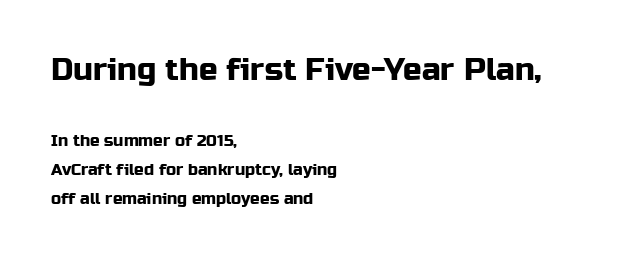
No extra tracking has been applied to these lines. Leftover space on each line is placed entirely after the last word. Letterform terminals end flat and unadorned throughout the passage. Does the lettering tilt? It doesn't — this is upright. The passage shown is not underscored anywhere. Do the characters align in a grid? No, the font is proportional.
